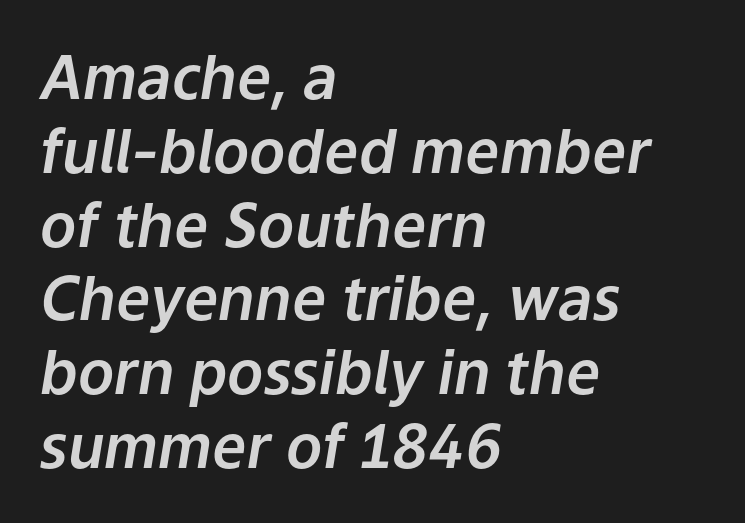
These lines were composed using italics. Standard letterfit; no display-style spreading of the glyphs. Honestly, there is no underline to notice here at all. These lines are rendered in a variable-pitch font. If you drew a ruler down the left edge, every line would touch it.
